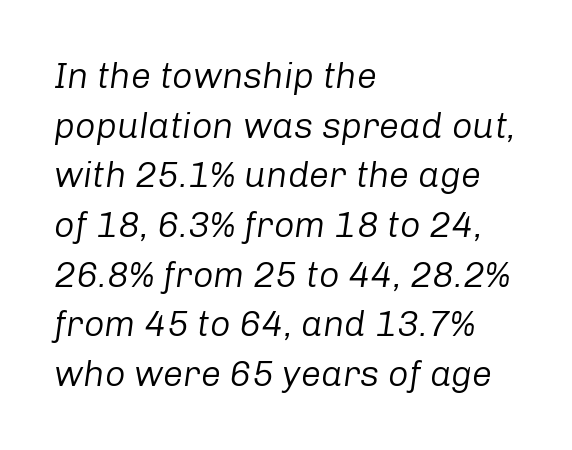
{"italic": "yes", "lean": "right", "slant_degrees": 8, "bold": "no", "weight": "regular", "width": "normal", "stroke_contrast": "low", "x_height": "medium", "monospaced": "no", "underline": "no", "align": "left", "line_spacing": "normal", "line_spacing_ratio": 1.38, "letter_spacing": "normal", "letter_spacing_em": 0.0, "glyph_px": 36}
